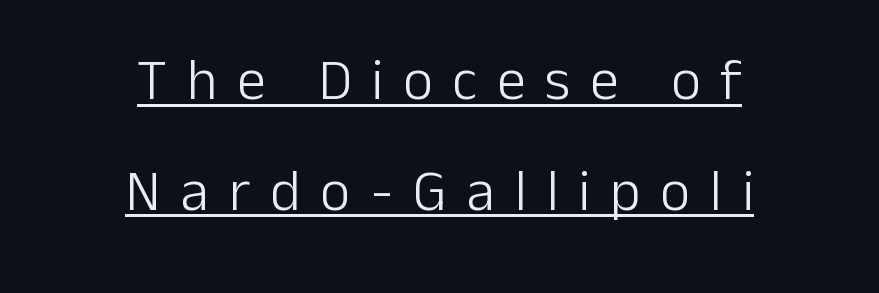
The image shows 58 px light sans-serif type, upright; set centered, loose line spacing (1.91x), unusually wide letter spacing (+0.34 em), underlined; low stroke contrast and a medium x-height.
